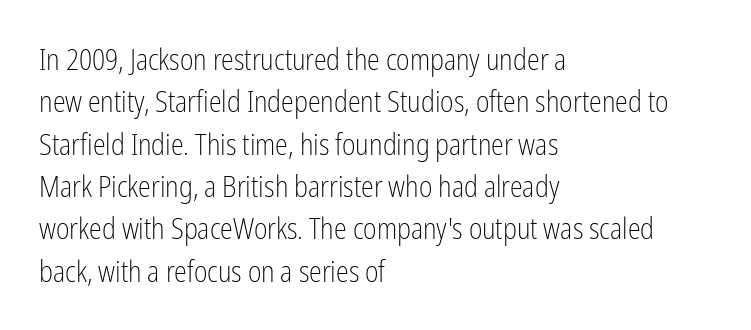
{"serif": "no", "italic": "no", "bold": "no", "weight": "light", "width": "condensed", "stroke_contrast": "low", "x_height": "medium", "monospaced": "no", "underline": "no", "align": "left", "line_spacing": "normal", "line_spacing_ratio": 1.46, "letter_spacing": "normal", "letter_spacing_em": 0.0, "glyph_px": 29}
